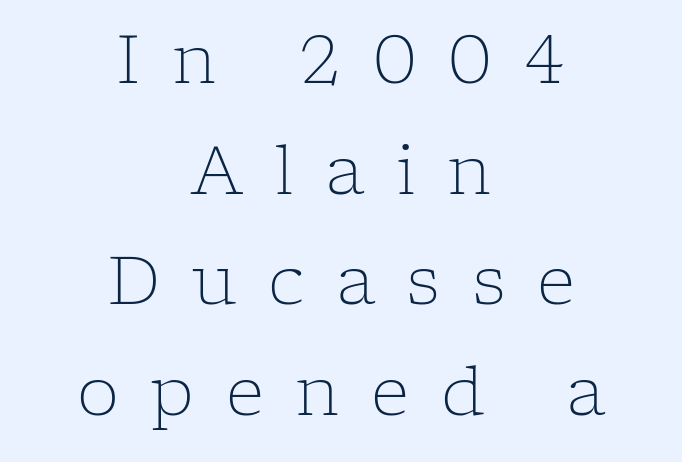
Q: Is the text bold? A: No.
Q: Is the text italic (slanted)? A: No, it is upright.
Q: Is the typeface a serif or a sans-serif typeface? A: Serif.
Q: Is the text underlined? A: No.
Q: How is the paragraph aligned? A: Centered.
Q: Is the spacing between letters normal or unusually wide? A: Unusually wide.
Q: Is the spacing between lines tight, normal or loose? A: Normal.
Q: Width (condensed, normal, or wide)? A: Normal.
Q: Stroke contrast? A: Low.
Q: x-height? A: Medium.
Q: Monospaced? A: No.
